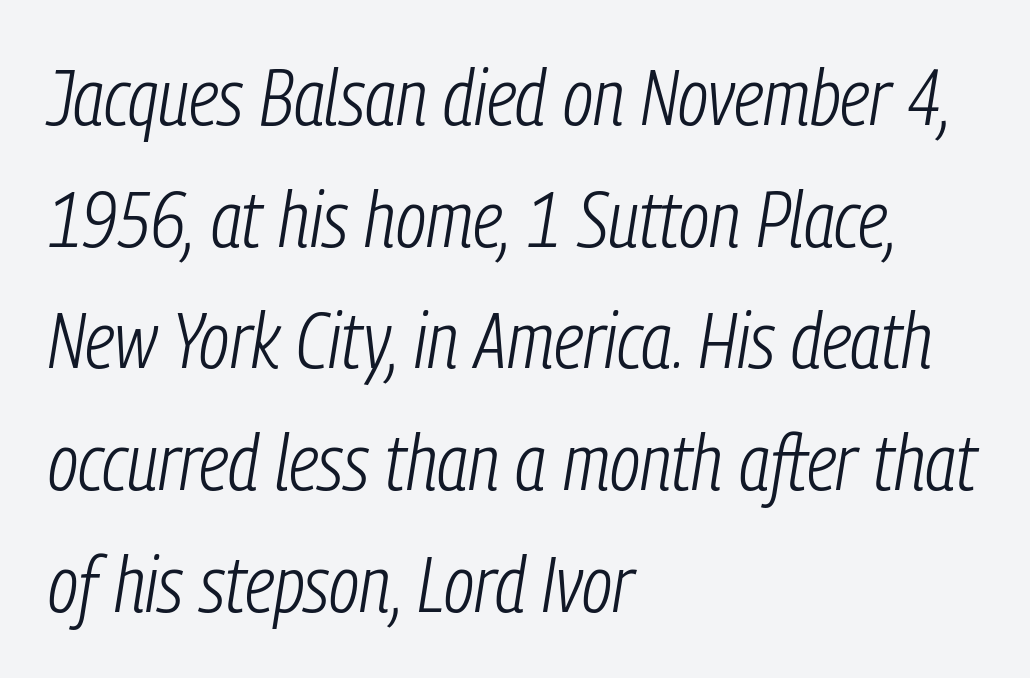
The zone under the glyphs is completely vacant. Is this a fixed-width face? No — the glyphs have proportional, varying widths. Slanted lettering throughout. Ink coverage per letter is moderate at most. Typeset ragged right — the left edge is the straight one. Standard letterfit; no display-style spreading of the glyphs.
